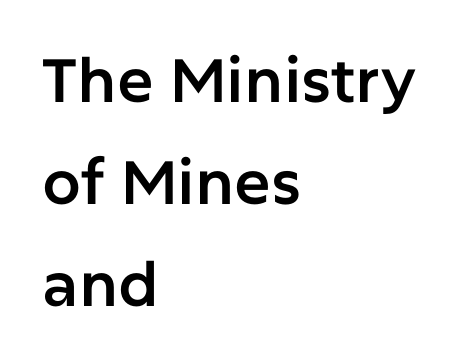
{"serif": "no", "italic": "no", "width": "normal", "stroke_contrast": "low", "x_height": "medium", "monospaced": "no", "underline": "no", "align": "left", "line_spacing": "normal", "line_spacing_ratio": 1.67, "letter_spacing": "normal", "letter_spacing_em": 0.0, "glyph_px": 61}
